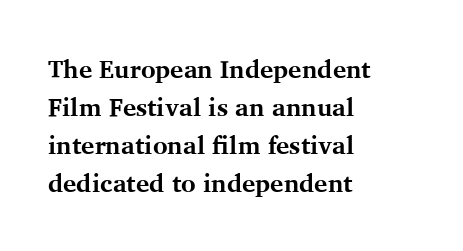
Q: Is the text bold? A: Yes.
Q: Is the text italic (slanted)? A: No, it is upright.
Q: Is the text underlined? A: No.
Q: How is the paragraph aligned? A: Left-aligned.
Q: Is the spacing between letters normal or unusually wide? A: Normal.
Q: Is the spacing between lines tight, normal or loose? A: Normal.
